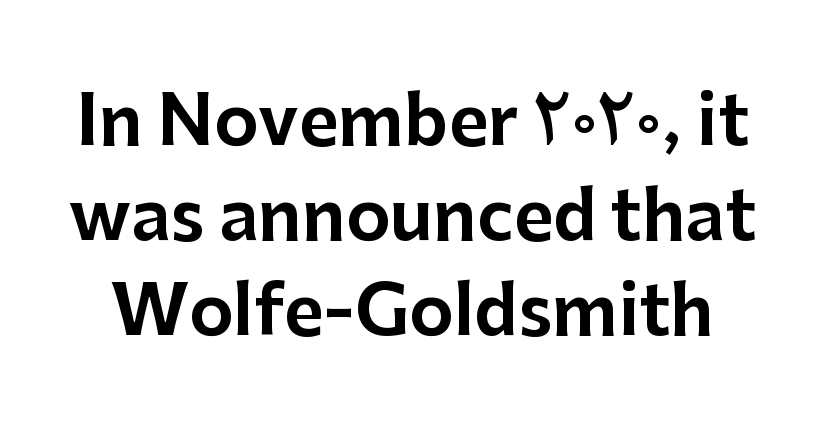
Q: Is the text italic (slanted)? A: No, it is upright.
Q: Is the typeface a serif or a sans-serif typeface? A: Sans-serif.
Q: Is the text underlined? A: No.
Q: Is the spacing between letters normal or unusually wide? A: Normal.
Q: Is the spacing between lines tight, normal or loose? A: Normal.
Q: Width (condensed, normal, or wide)? A: Normal.
Q: Stroke contrast? A: Low.
Q: x-height? A: Medium.
Q: Monospaced? A: No.
